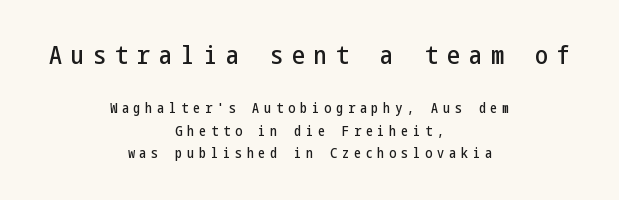
The image shows 26 px text type, upright; set centered, normal line spacing (1.6x), unusually wide letter spacing (+0.35 em), not underlined; the first (top) block is 1.86x larger.
